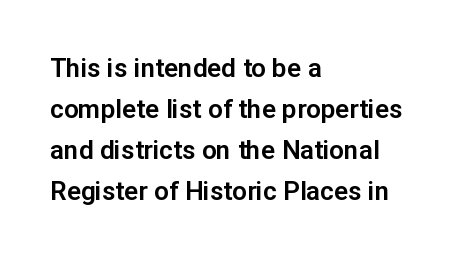
Q: Is the text italic (slanted)? A: No, it is upright.
Q: Is the text underlined? A: No.
Q: How is the paragraph aligned? A: Left-aligned.
Q: Is the spacing between letters normal or unusually wide? A: Normal.
Q: Is the spacing between lines tight, normal or loose? A: Normal.
